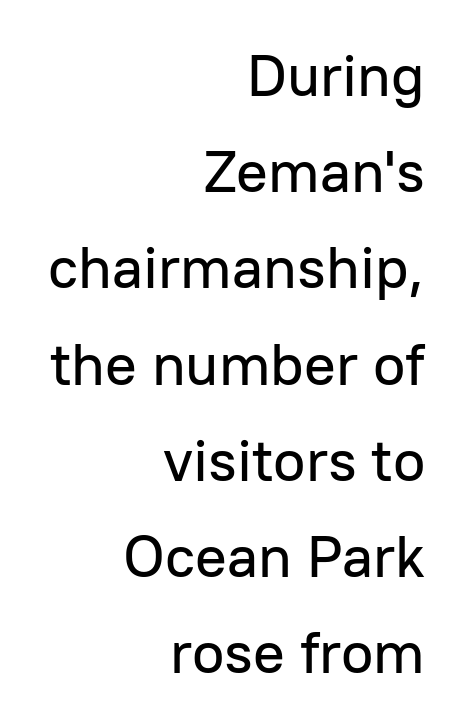
Q: Is the text italic (slanted)? A: No, it is upright.
Q: Is the typeface a serif or a sans-serif typeface? A: Sans-serif.
Q: Is the text underlined? A: No.
Q: How is the paragraph aligned? A: Right-aligned.
Q: Is the spacing between letters normal or unusually wide? A: Normal.
Q: Is the spacing between lines tight, normal or loose? A: Normal.
Q: Width (condensed, normal, or wide)? A: Normal.
Q: Stroke contrast? A: Low.
Q: x-height? A: Medium.
Q: Monospaced? A: No.
